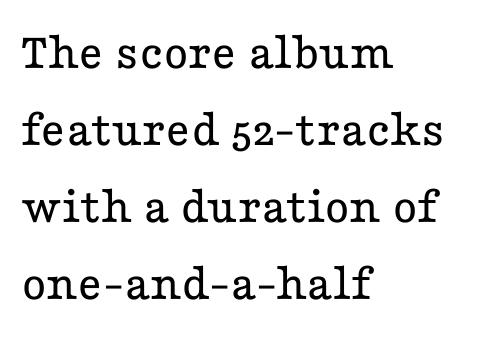
{"serif": "yes", "italic": "no", "bold": "no", "weight": "regular", "width": "wide", "stroke_contrast": "low", "x_height": "medium", "monospaced": "no", "underline": "no", "align": "left", "line_spacing": "normal", "line_spacing_ratio": 1.45, "letter_spacing": "normal", "letter_spacing_em": 0.0, "glyph_px": 53}
